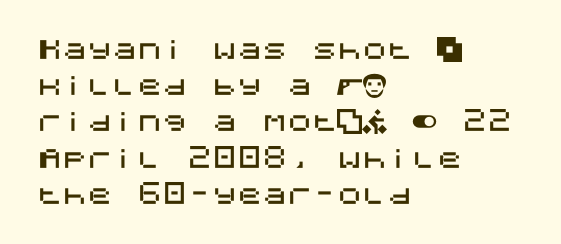
{"italic": "no", "underline": "no", "align": "left", "line_spacing": "normal", "line_spacing_ratio": 1.45, "letter_spacing": "normal", "letter_spacing_em": 0.0, "glyph_px": 25}
